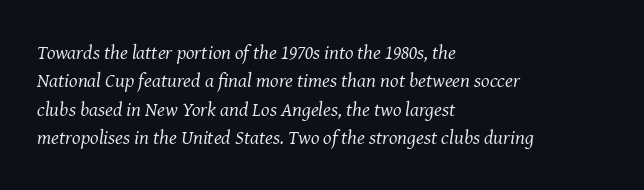
{"italic": "yes", "lean": "right", "slant_degrees": 8, "bold": "no", "underline": "no", "align": "left", "line_spacing": "normal", "line_spacing_ratio": 1.42, "letter_spacing": "normal", "letter_spacing_em": 0.0, "glyph_px": 20}
